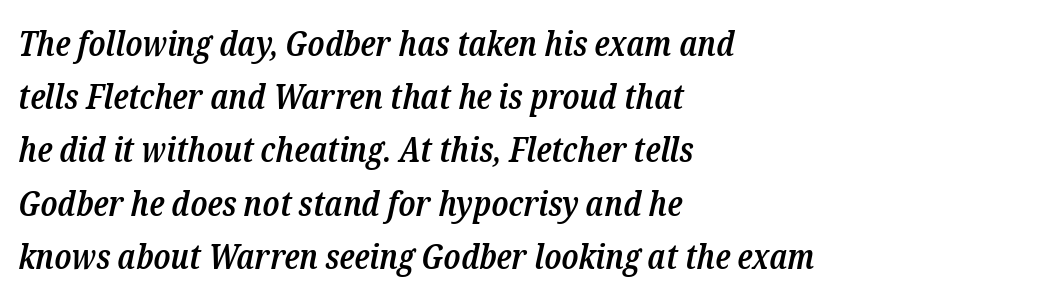
The image shows 35 px semibold, condensed serif type, italic (leaning right); set left-aligned, normal line spacing (1.52x), normal letter spacing, not underlined; low stroke contrast and a medium x-height.
